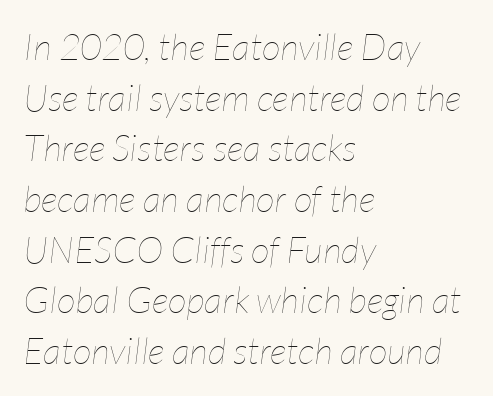
Baseline-to-baseline distance is the conventional proportion of letter height. This sample has the flowing, uneven cadence of proportional lettering. A student would call this left alignment; a typographer would say flush left, rag right. Slant detected: the letters are inclined. The string is rendered with underlining switched off.
